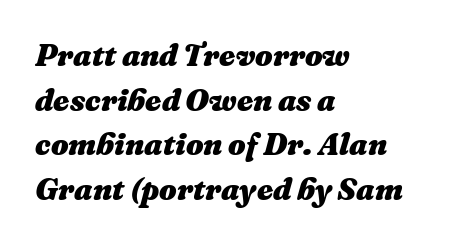
Q: Is the text bold? A: Yes.
Q: Is the text italic (slanted)? A: Yes, it leans right by about 16 degrees.
Q: Is the text underlined? A: No.
Q: How is the paragraph aligned? A: Left-aligned.
Q: Is the spacing between letters normal or unusually wide? A: Normal.
Q: Is the spacing between lines tight, normal or loose? A: Normal.
Q: Width (condensed, normal, or wide)? A: Normal.
Q: Stroke contrast? A: Medium.
Q: x-height? A: Medium.
Q: Monospaced? A: No.
